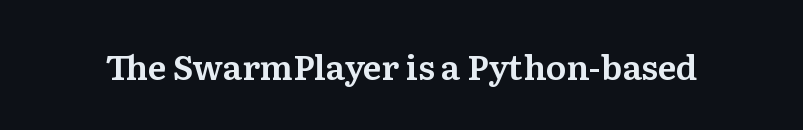
{"serif": "yes", "italic": "no", "width": "normal", "stroke_contrast": "medium", "x_height": "medium", "monospaced": "no", "underline": "no", "letter_spacing": "normal", "letter_spacing_em": 0.0, "glyph_px": 34}
